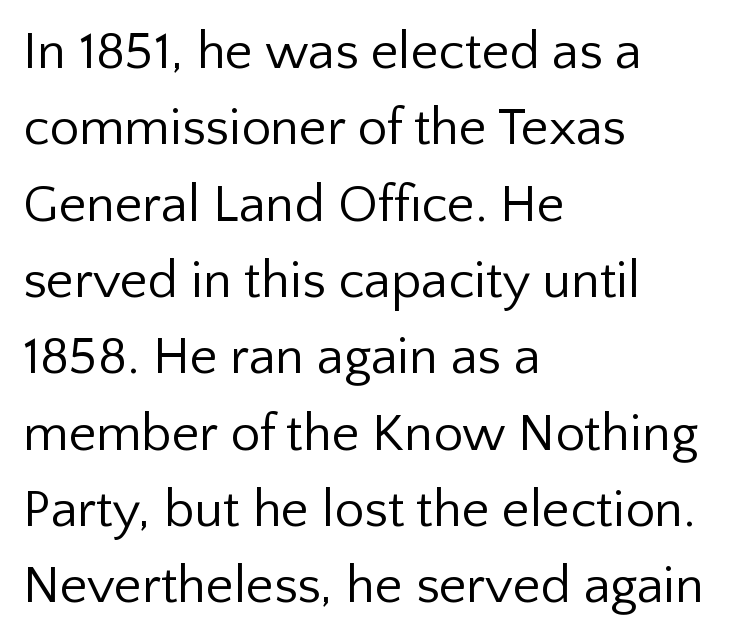
Whoever set this chose a conventional vertical rhythm. The space directly below the letters is spotless. What stands out about the letter spacing? Nothing — it is the standard amount. This sample has the flowing, uneven cadence of proportional lettering. These glyphs show unthickened strokes, regular width or finer.
